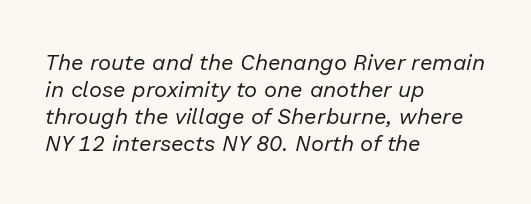
{"italic": "yes", "lean": "right", "slant_degrees": 13, "bold": "no", "underline": "no", "align": "left", "line_spacing_ratio": 1.22, "letter_spacing": "normal", "letter_spacing_em": 0.0, "glyph_px": 22}
